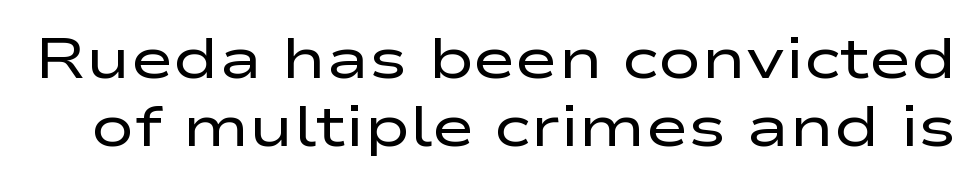
Varying glyph widths throughout — classic text-font behaviour. Students, note that the glyphs here touch the page at normal intervals. A clean baseline with only descenders dipping below it. The face used here is a sans, in the tradition of grotesques and geometrics.
